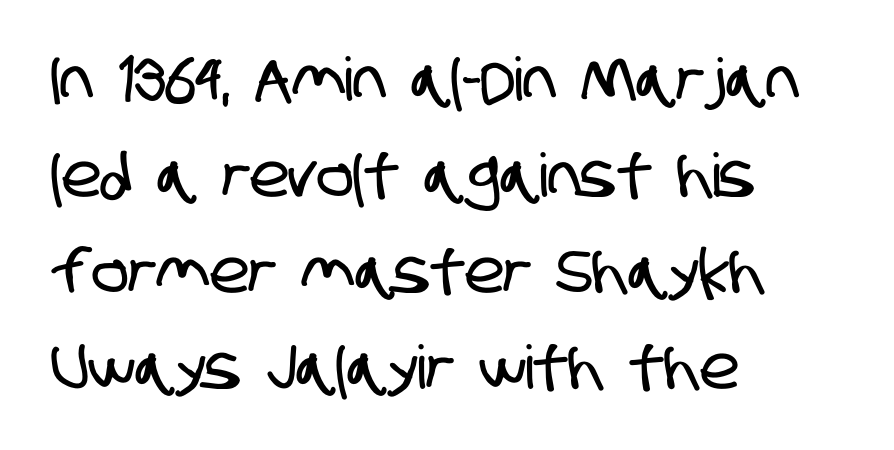
Spacing between characters is what you'd get straight out of the box. Note the varied advance widths — an 'i' is clearly narrower than an 'm'. Letters rest on an invisible, unmarked baseline. These lines are set flush left with a ragged right edge. A typesetter would call this leading conventional body-copy spacing.
